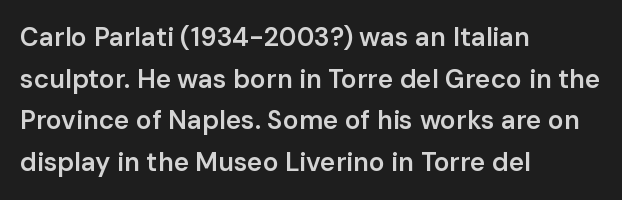
{"italic": "no", "bold": "semi", "underline": "no", "align": "left", "line_spacing": "normal", "line_spacing_ratio": 1.6, "letter_spacing": "normal", "letter_spacing_em": 0.0, "glyph_px": 26}
